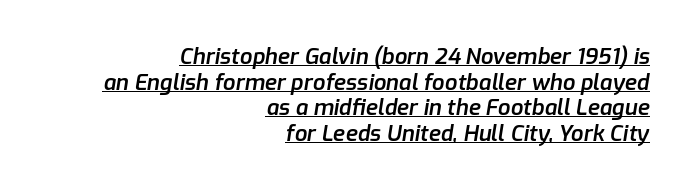
Tracking value appears to be zero — textbook default spacing. The typesetter chose a ragged-left arrangement here. Italic: yes, the glyphs are oblique. In designer terms, the underline attribute is active on this setting.
